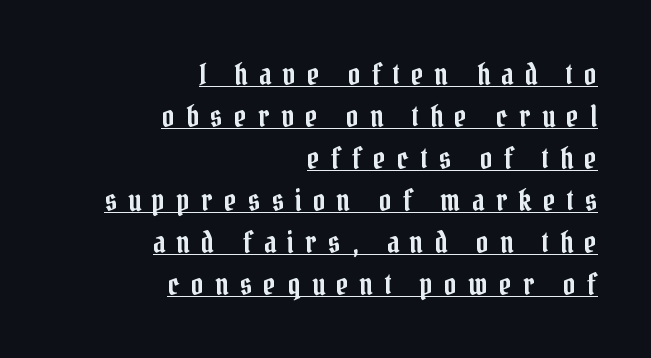
The image shows 30 px condensed serif type, upright; set right-aligned, normal line spacing (1.4x), unusually wide letter spacing (+0.38 em), underlined; low stroke contrast and a medium x-height.
